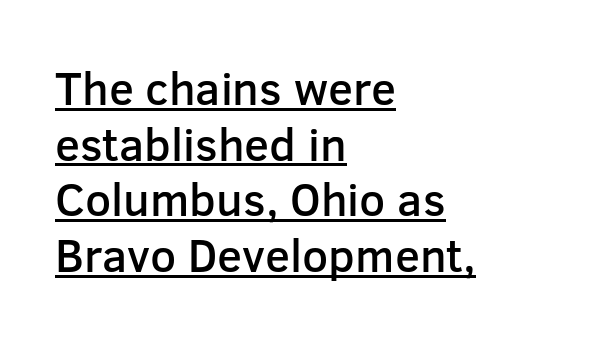
Q: Is the text bold? A: Semi-bold.
Q: Is the text italic (slanted)? A: No, it is upright.
Q: Is the typeface a serif or a sans-serif typeface? A: Sans-serif.
Q: Is the text underlined? A: Yes.
Q: How is the paragraph aligned? A: Left-aligned.
Q: Is the spacing between letters normal or unusually wide? A: Normal.
Q: Width (condensed, normal, or wide)? A: Normal.
Q: Stroke contrast? A: Low.
Q: x-height? A: Medium.
Q: Monospaced? A: No.
